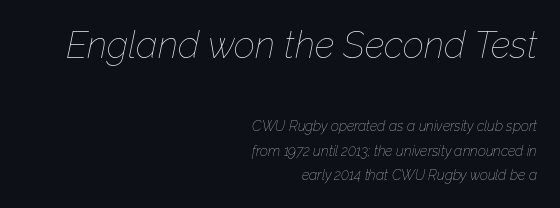
{"italic": "yes", "lean": "right", "slant_degrees": 12, "bold": "no", "weight": "thin", "width": "normal", "stroke_contrast": "low", "x_height": "medium", "monospaced": "no", "underline": "no", "align": "right", "line_spacing_ratio": 1.75, "letter_spacing": "normal", "letter_spacing_em": 0.0, "larger_block": "first", "size_ratio": 2.64, "glyph_px": 37}
